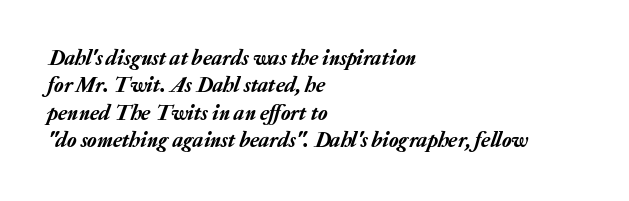
{"italic": "yes", "lean": "right", "slant_degrees": 20, "underline": "no", "align": "left", "line_spacing_ratio": 1.24, "letter_spacing": "normal", "letter_spacing_em": 0.0, "glyph_px": 22}
